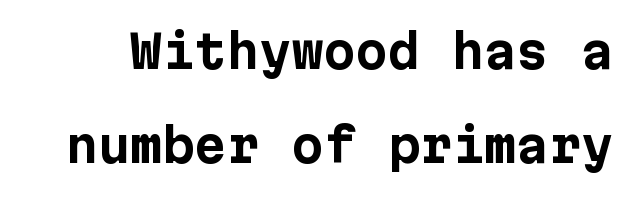
Q: Is the text bold? A: Yes.
Q: Is the text italic (slanted)? A: No, it is upright.
Q: Is the typeface a serif or a sans-serif typeface? A: Sans-serif.
Q: Is the text underlined? A: No.
Q: Is the spacing between letters normal or unusually wide? A: Normal.
Q: Is the spacing between lines tight, normal or loose? A: Loose.
Q: Width (condensed, normal, or wide)? A: Normal.
Q: Stroke contrast? A: Low.
Q: x-height? A: Medium.
